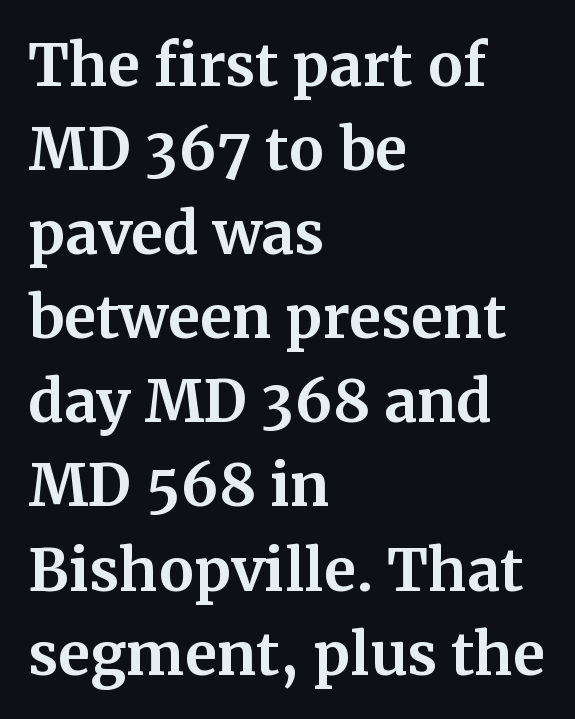
Q: Is the text bold? A: Yes.
Q: Is the text italic (slanted)? A: No, it is upright.
Q: Is the typeface a serif or a sans-serif typeface? A: Serif.
Q: Is the text underlined? A: No.
Q: How is the paragraph aligned? A: Left-aligned.
Q: Is the spacing between letters normal or unusually wide? A: Normal.
Q: Is the spacing between lines tight, normal or loose? A: Normal.
Q: Width (condensed, normal, or wide)? A: Normal.
Q: Stroke contrast? A: Medium.
Q: x-height? A: Medium.
Q: Monospaced? A: No.
